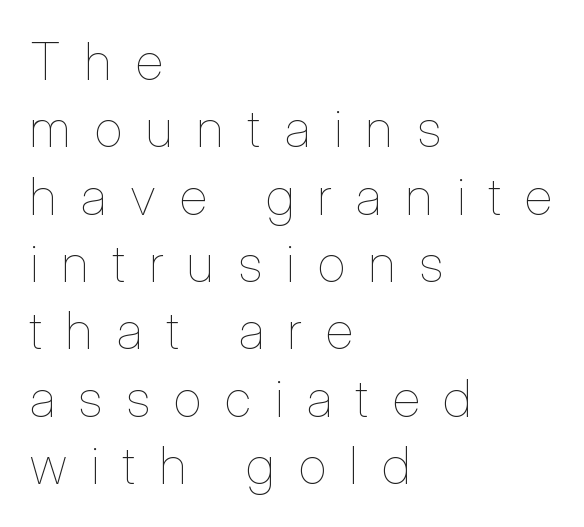
{"italic": "no", "bold": "no", "weight": "thin", "width": "condensed", "stroke_contrast": "low", "x_height": "medium", "monospaced": "no", "underline": "no", "align": "left", "line_spacing": "normal", "line_spacing_ratio": 1.32, "letter_spacing": "wide", "letter_spacing_em": 0.48, "glyph_px": 51}
